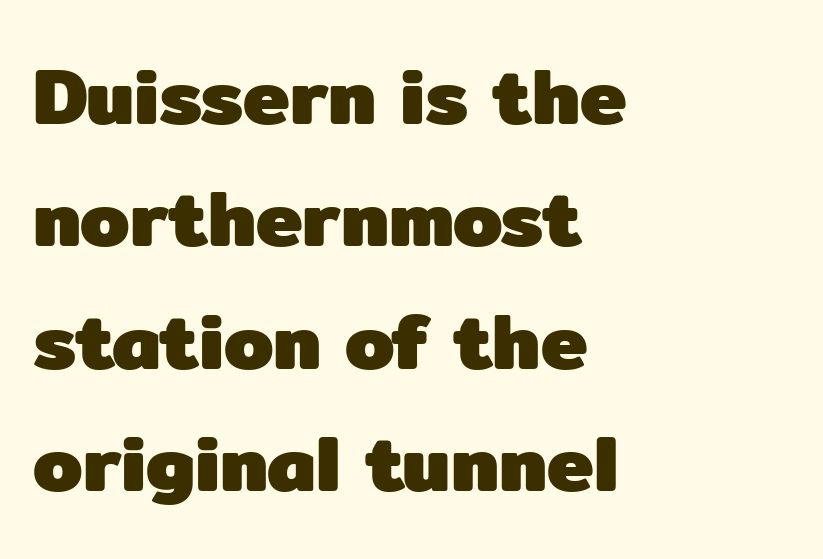
The image shows 79 px heavy sans-serif type, upright; set left-aligned, normal line spacing (1.55x), normal letter spacing, not underlined; low stroke contrast and a medium x-height.
